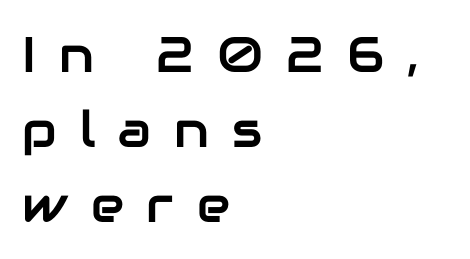
Q: Is the text italic (slanted)? A: No, it is upright.
Q: Is the typeface a serif or a sans-serif typeface? A: Sans-serif.
Q: Is the text underlined? A: No.
Q: How is the paragraph aligned? A: Left-aligned.
Q: Is the spacing between letters normal or unusually wide? A: Unusually wide.
Q: Is the spacing between lines tight, normal or loose? A: Normal.
Q: Width (condensed, normal, or wide)? A: Normal.
Q: Stroke contrast? A: Low.
Q: x-height? A: Medium.
Q: Monospaced? A: No.
